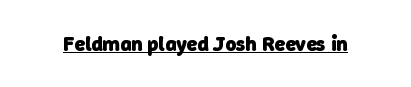
Q: Is the text bold? A: Yes.
Q: Is the text underlined? A: Yes.
Q: Is the spacing between letters normal or unusually wide? A: Normal.
